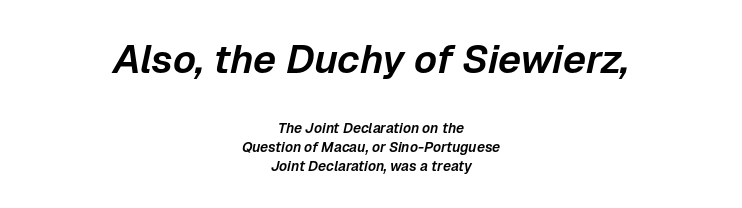
Slant detected: the letters are inclined. Interline gaps are of average width in this sample. Caption: upper text group enlarged, lower text group reduced. Each line is balanced around a shared central axis. A typesetter would call this zero additional tracking.
